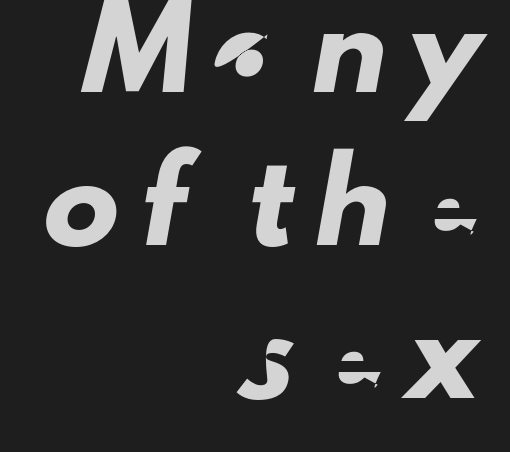
Q: Is the typeface a serif or a sans-serif typeface? A: Sans-serif.
Q: Is the text underlined? A: No.
Q: How is the paragraph aligned? A: Right-aligned.
Q: Is the spacing between letters normal or unusually wide? A: Unusually wide.
Q: Is the spacing between lines tight, normal or loose? A: Loose.
Q: Width (condensed, normal, or wide)? A: Normal.
Q: Stroke contrast? A: Low.
Q: x-height? A: Small.
Q: Monospaced? A: No.
